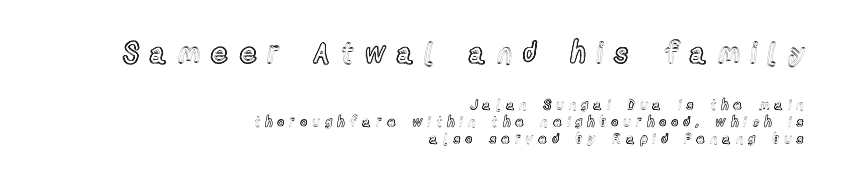
{"width": "condensed", "x_height": "medium", "monospaced": "no", "underline": "no", "align": "right", "line_spacing_ratio": 1.23, "letter_spacing": "wide", "letter_spacing_em": 0.4, "larger_block": "first", "size_ratio": 2.07, "glyph_px": 29}
